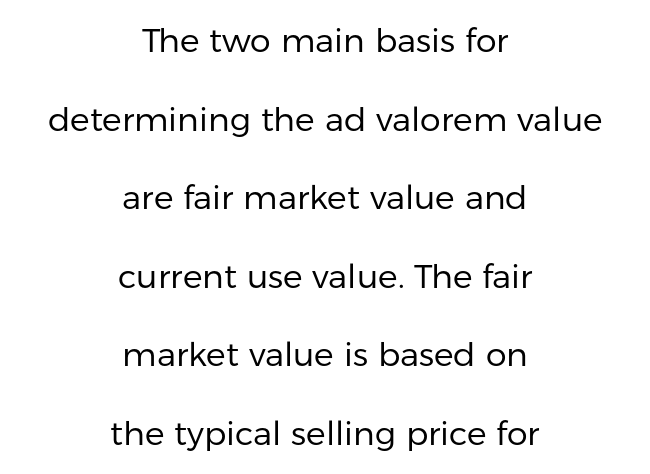
Q: Is the text bold? A: No.
Q: Is the text italic (slanted)? A: No, it is upright.
Q: Is the typeface a serif or a sans-serif typeface? A: Sans-serif.
Q: Is the text underlined? A: No.
Q: How is the paragraph aligned? A: Centered.
Q: Is the spacing between letters normal or unusually wide? A: Normal.
Q: Is the spacing between lines tight, normal or loose? A: Loose.
Q: Width (condensed, normal, or wide)? A: Normal.
Q: Stroke contrast? A: Low.
Q: x-height? A: Medium.
Q: Monospaced? A: No.
